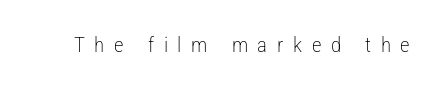
{"italic": "no", "bold": "no", "underline": "no", "letter_spacing": "wide", "letter_spacing_em": 0.46, "glyph_px": 21}
